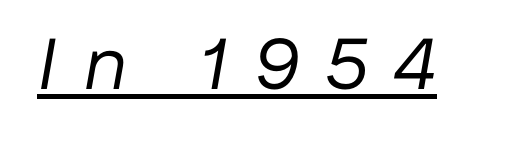
Do the characters align in a grid? No, the font is proportional. The tracking reads as deliberately expanded to a designer's eye. Does a line run under the words? Yes, clearly. Would a proofreader flag this as italicized? Yes.
